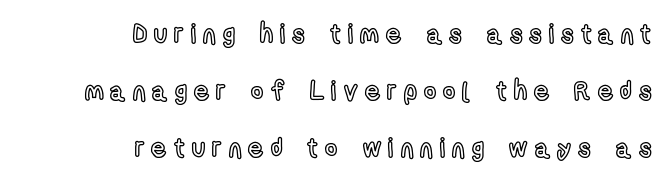
The image shows 26 px text type, upright; set right-aligned, loose line spacing (2.19x), unusually wide letter spacing (+0.28 em), not underlined.
